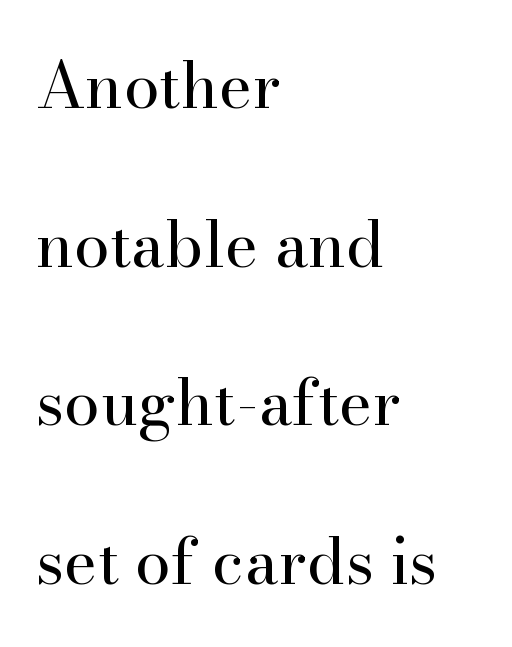
Q: Is the text bold? A: No.
Q: Is the text italic (slanted)? A: No, it is upright.
Q: Is the typeface a serif or a sans-serif typeface? A: Serif.
Q: Is the text underlined? A: No.
Q: How is the paragraph aligned? A: Left-aligned.
Q: Is the spacing between letters normal or unusually wide? A: Normal.
Q: Is the spacing between lines tight, normal or loose? A: Loose.
Q: Width (condensed, normal, or wide)? A: Normal.
Q: Stroke contrast? A: High.
Q: x-height? A: Small.
Q: Monospaced? A: No.
